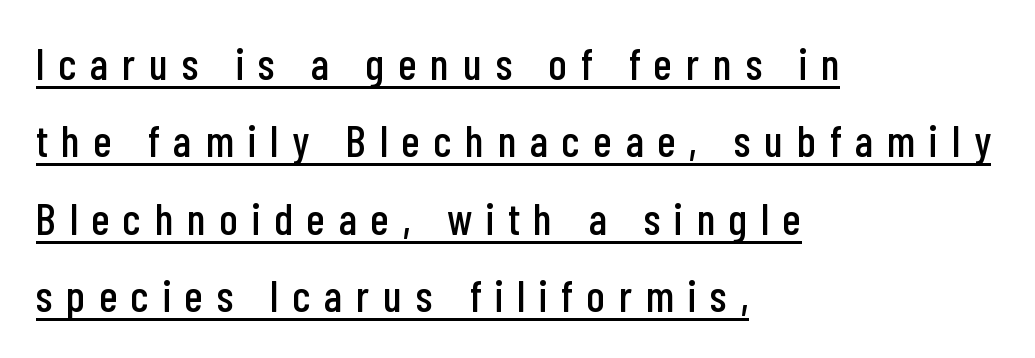
Unlike italic type, these characters show no tilt at all. Looks like regular typesetting: each glyph gets only the width it needs. In CSS terms this would be text-align: left. Substantial extra tracking has been applied to these lines. This rendering features underlined lettering. The glyphs in this specimen are sans serif.
